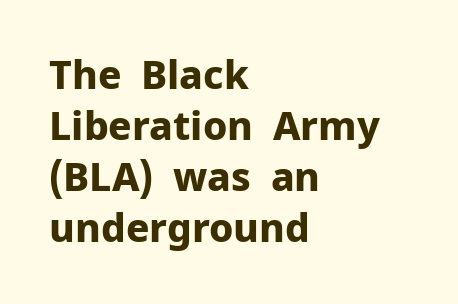
{"serif": "no", "italic": "no", "bold": "yes", "weight": "bold", "width": "normal", "stroke_contrast": "low", "x_height": "medium", "monospaced": "no", "underline": "no", "align": "left", "line_spacing": "normal", "line_spacing_ratio": 1.31, "letter_spacing": "normal", "letter_spacing_em": 0.0, "glyph_px": 39}
